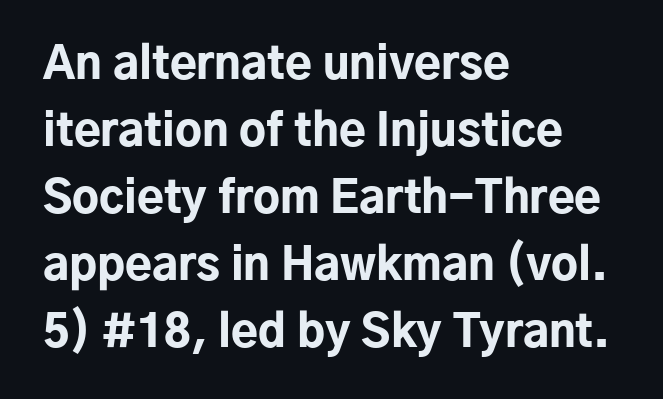
{"serif": "no", "italic": "no", "bold": "yes", "weight": "bold", "width": "normal", "stroke_contrast": "low", "x_height": "medium", "monospaced": "no", "underline": "no", "align": "left", "line_spacing": "normal", "line_spacing_ratio": 1.52, "letter_spacing": "normal", "letter_spacing_em": 0.0, "glyph_px": 44}
